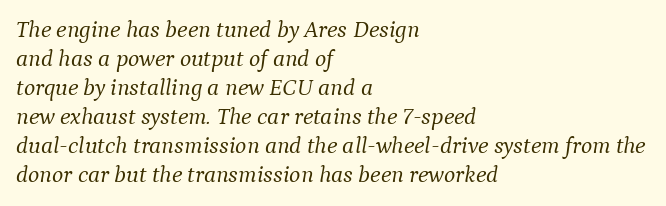
The image shows 24 px text type, italic (leaning right); set left-aligned, line spacing 1.21x, normal letter spacing, not underlined.
